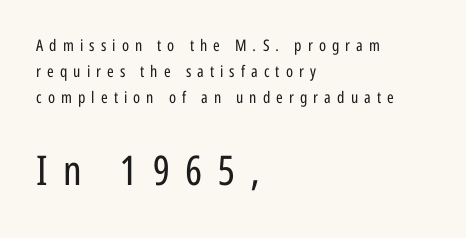
{"serif": "no", "italic": "no", "bold": "no", "weight": "regular", "width": "condensed", "stroke_contrast": "low", "x_height": "medium", "monospaced": "no", "underline": "no", "align": "left", "line_spacing": "normal", "line_spacing_ratio": 1.64, "letter_spacing": "wide", "letter_spacing_em": 0.38, "larger_block": "second", "size_ratio": 2.56, "glyph_px": 41}
